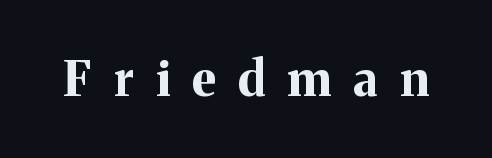
The rendering uses a bold face; every stroke is thick and dark. Only glyphs here, with clear space below each row. Do the characters align in a grid? No, the font is proportional. Between one letter and the next there's a generous, obvious gap. If you drew a line through each stem, it would be perfectly vertical. Note: serifs present on the glyphs.
